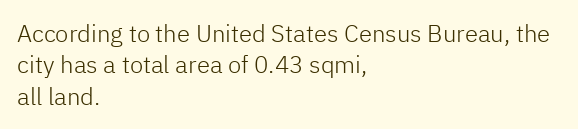
{"italic": "no", "bold": "no", "underline": "no", "align": "left", "line_spacing": "normal", "line_spacing_ratio": 1.31, "letter_spacing": "normal", "letter_spacing_em": 0.0, "glyph_px": 24}
